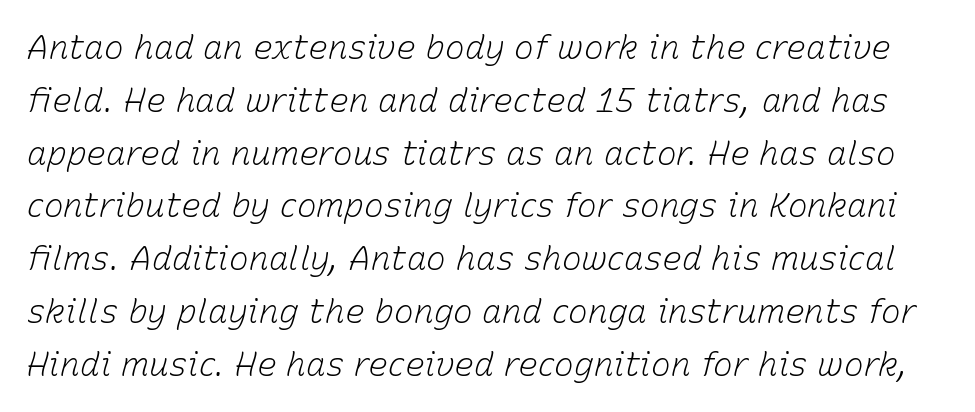
{"italic": "yes", "lean": "right", "slant_degrees": 15, "bold": "no", "weight": "light", "width": "normal", "stroke_contrast": "low", "x_height": "medium", "monospaced": "no", "underline": "no", "line_spacing": "normal", "line_spacing_ratio": 1.6, "letter_spacing": "normal", "letter_spacing_em": 0.0, "glyph_px": 33}
